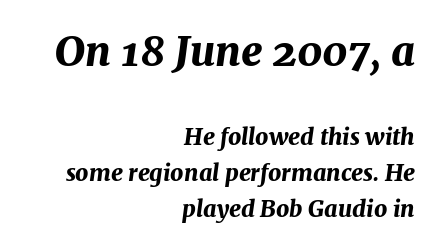
{"italic": "yes", "lean": "right", "slant_degrees": 7, "bold": "yes", "weight": "bold", "width": "normal", "stroke_contrast": "medium", "x_height": "medium", "monospaced": "no", "underline": "no", "align": "right", "line_spacing": "normal", "line_spacing_ratio": 1.57, "letter_spacing": "normal", "letter_spacing_em": 0.0, "larger_block": "first", "size_ratio": 1.78, "glyph_px": 41}
